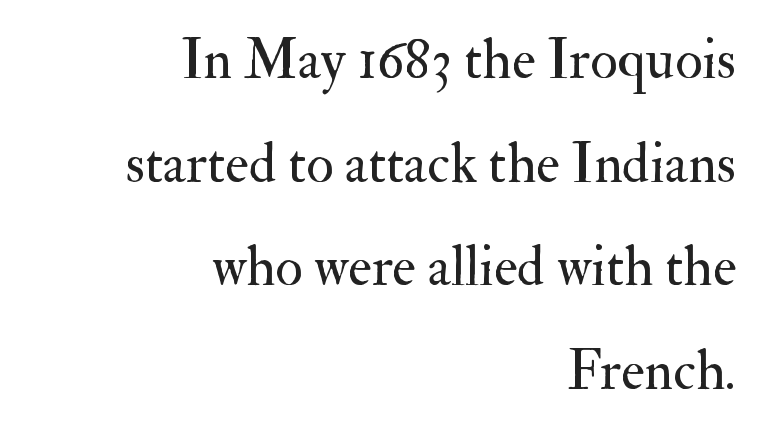
{"serif": "yes", "italic": "no", "bold": "no", "weight": "regular", "width": "normal", "stroke_contrast": "medium", "x_height": "small", "monospaced": "no", "underline": "no", "align": "right", "line_spacing_ratio": 1.85, "letter_spacing": "normal", "letter_spacing_em": 0.0, "glyph_px": 56}
